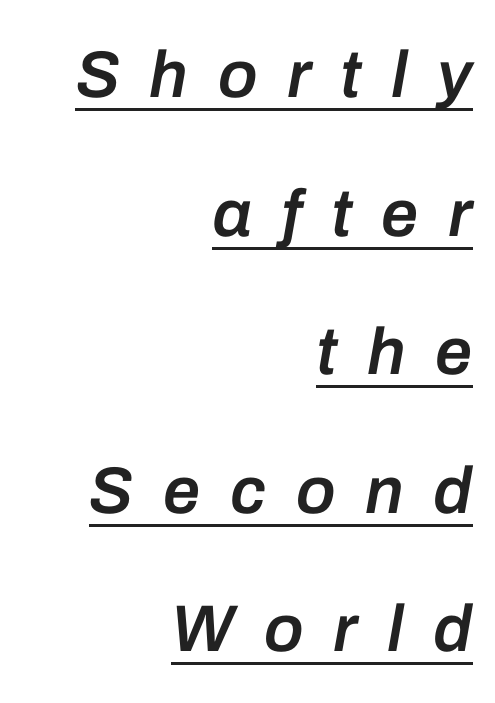
Q: Is the text bold? A: Semi-bold.
Q: Is the text italic (slanted)? A: Yes, it leans right by about 10 degrees.
Q: Is the text underlined? A: Yes.
Q: How is the paragraph aligned? A: Right-aligned.
Q: Is the spacing between letters normal or unusually wide? A: Unusually wide.
Q: Is the spacing between lines tight, normal or loose? A: Loose.
Q: Width (condensed, normal, or wide)? A: Normal.
Q: Stroke contrast? A: Low.
Q: x-height? A: Medium.
Q: Monospaced? A: No.
